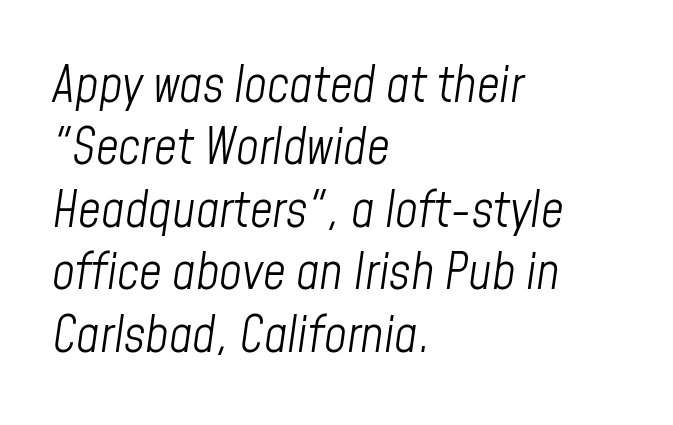
The image shows 50 px light, condensed type, italic (leaning right); set left-aligned, normal line spacing (1.25x), normal letter spacing, not underlined; low stroke contrast and a medium x-height.
